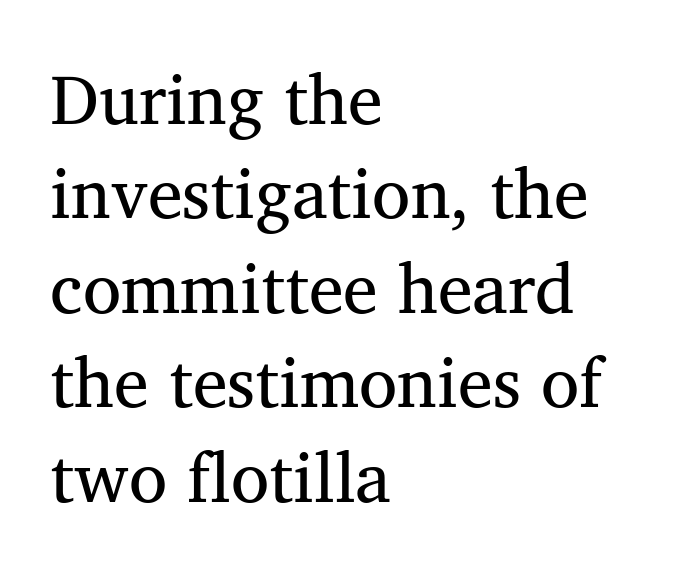
Q: Is the text bold? A: No.
Q: Is the text italic (slanted)? A: No, it is upright.
Q: Is the typeface a serif or a sans-serif typeface? A: Serif.
Q: Is the text underlined? A: No.
Q: How is the paragraph aligned? A: Left-aligned.
Q: Is the spacing between letters normal or unusually wide? A: Normal.
Q: Is the spacing between lines tight, normal or loose? A: Normal.
Q: Width (condensed, normal, or wide)? A: Normal.
Q: Stroke contrast? A: Medium.
Q: x-height? A: Medium.
Q: Monospaced? A: No.
